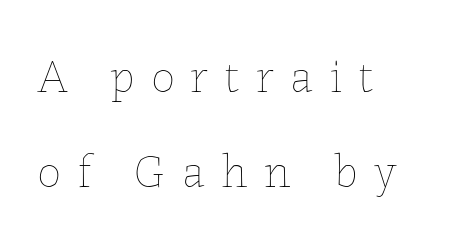
The image shows 48 px thin type, upright; set left-aligned, loose line spacing (1.98x), unusually wide letter spacing (+0.34 em), not underlined; low stroke contrast and a medium x-height.
